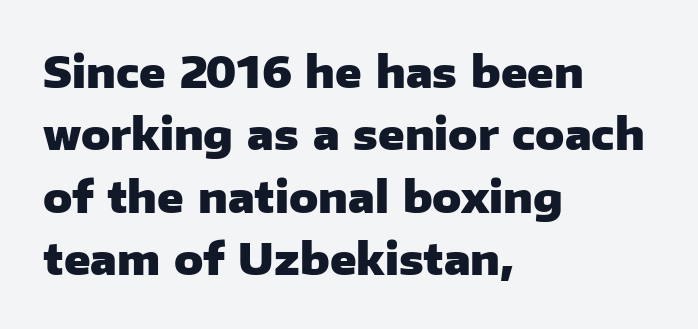
Q: Is the text bold? A: Yes.
Q: Is the text italic (slanted)? A: No, it is upright.
Q: Is the typeface a serif or a sans-serif typeface? A: Sans-serif.
Q: Is the text underlined? A: No.
Q: How is the paragraph aligned? A: Left-aligned.
Q: Is the spacing between letters normal or unusually wide? A: Normal.
Q: Is the spacing between lines tight, normal or loose? A: Normal.
Q: Width (condensed, normal, or wide)? A: Normal.
Q: Stroke contrast? A: Low.
Q: x-height? A: Medium.
Q: Monospaced? A: No.
